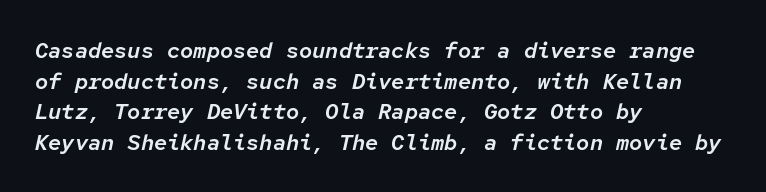
Q: Is the text italic (slanted)? A: Yes, it leans right by about 12 degrees.
Q: Is the text underlined? A: No.
Q: How is the paragraph aligned? A: Left-aligned.
Q: Is the spacing between letters normal or unusually wide? A: Normal.
Q: Is the spacing between lines tight, normal or loose? A: Normal.
